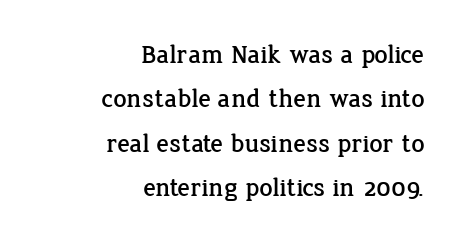
Q: Is the text italic (slanted)? A: No, it is upright.
Q: Is the text underlined? A: No.
Q: How is the paragraph aligned? A: Right-aligned.
Q: Is the spacing between letters normal or unusually wide? A: Normal.
